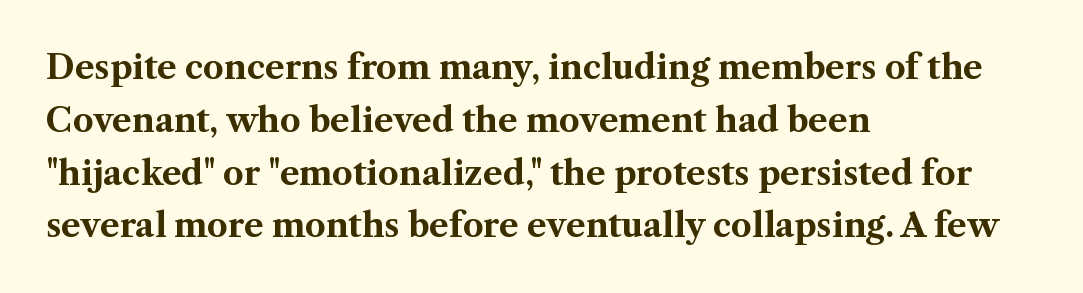
Does the type have serifs? Yes, each stem ends in a small foot. The rendering keeps characters at their native spacing. Weight check: bold — yes, fully. Proportional: the letters do not fall into vertical columns. Each row of text sits above clean, open space. Line starts are locked; line ends wander.
